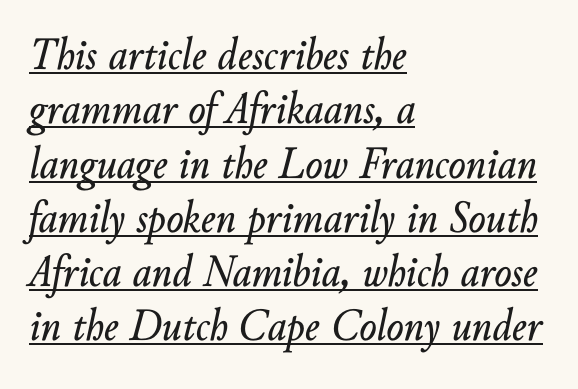
{"italic": "yes", "lean": "right", "slant_degrees": 10, "width": "normal", "stroke_contrast": "low", "x_height": "small", "monospaced": "no", "underline": "yes", "align": "left", "line_spacing_ratio": 1.18, "letter_spacing": "normal", "letter_spacing_em": 0.0, "glyph_px": 46}
